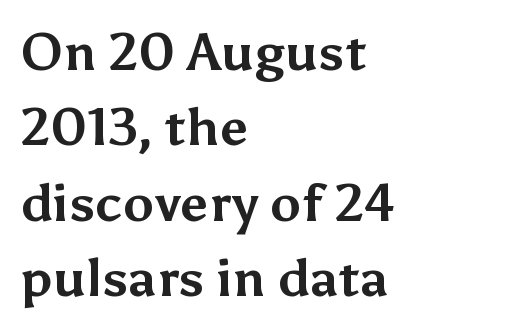
The image shows 52 px bold sans-serif type, upright; set left-aligned, normal line spacing (1.45x), normal letter spacing, not underlined; medium stroke contrast and a medium x-height.
